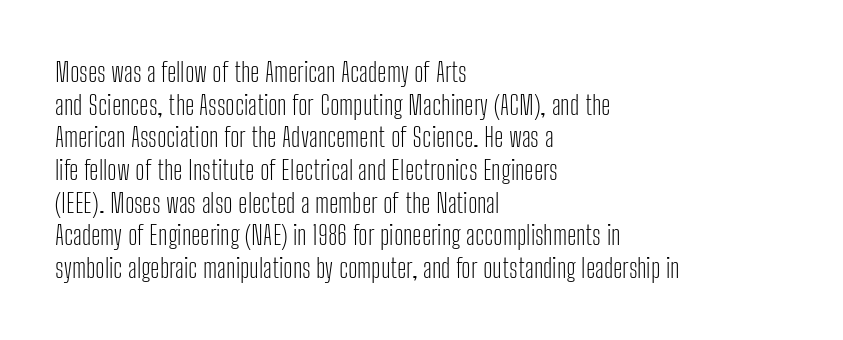
The image shows 27 px text type, upright; set left-aligned, line spacing 1.21x, normal letter spacing, not underlined.
